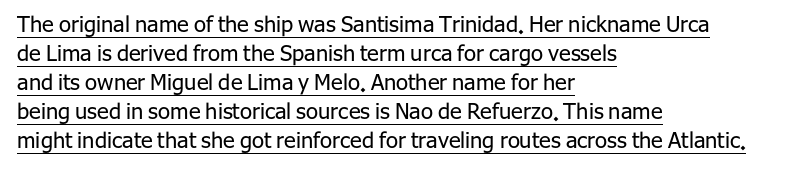
The image shows 22 px text type, upright; set left-aligned, normal line spacing (1.32x), normal letter spacing, underlined.
